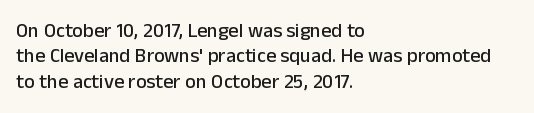
Q: Is the text italic (slanted)? A: No, it is upright.
Q: Is the text underlined? A: No.
Q: How is the paragraph aligned? A: Left-aligned.
Q: Is the spacing between letters normal or unusually wide? A: Normal.
Q: Is the spacing between lines tight, normal or loose? A: Normal.
